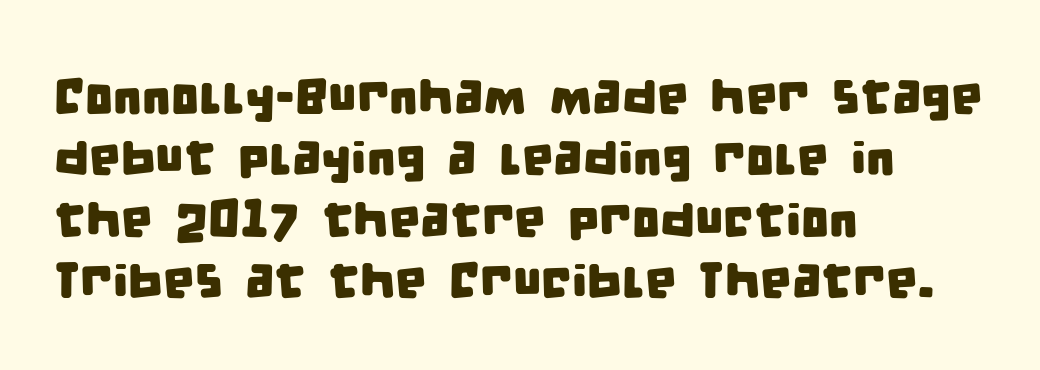
To sum up the face: it is a sans, with no serifs. The words here are not underlined. The paragraph shown leans on its left margin. Each letter keeps its own natural width here, so spacing adapts to shape. Tracking here is standard; glyphs follow each other at the usual distance.
